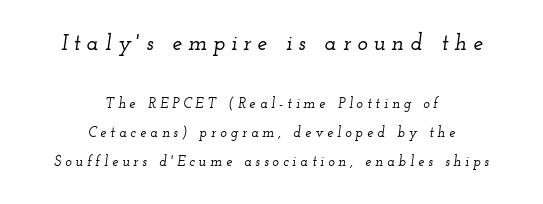
{"italic": "yes", "lean": "right", "slant_degrees": 12, "underline": "no", "align": "center", "line_spacing": "loose", "line_spacing_ratio": 2.09, "letter_spacing": "wide", "letter_spacing_em": 0.28, "larger_block": "first", "size_ratio": 1.57, "glyph_px": 22}
